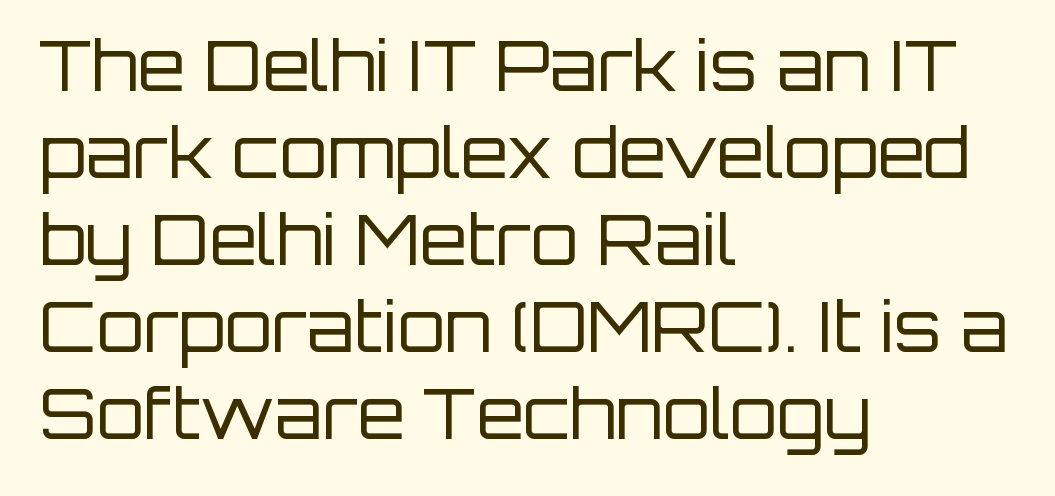
Vertical strokes here are truly vertical. The characters are drawn with everyday or finer stroke widths. The letters carry no serifs — their stems end cleanly without finishing strokes. Varying glyph widths throughout — classic text-font behaviour. Typeset ragged right — the left edge is the straight one.
